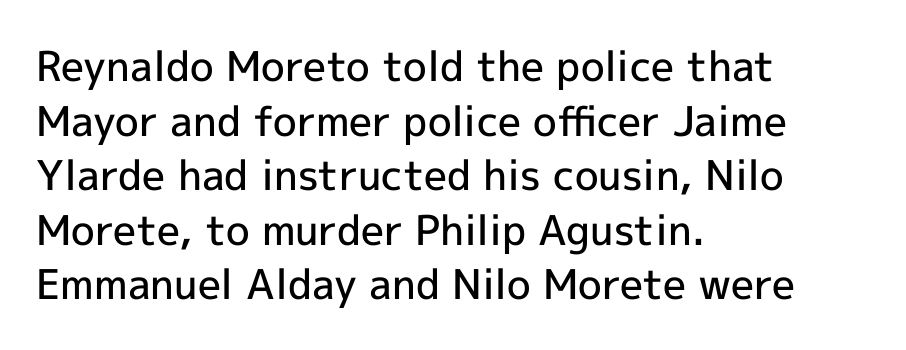
Words float on clear page, feet unadorned. Nope, no serifs anywhere on these letters. Here the glyphs are tracked normally, forming tight word shapes. Posture: straight, roman, zero tilt. The rendering uses a moderate line-height, typical for paragraphs. Which margin do the lines hug? The left one — the right edge is uneven.
